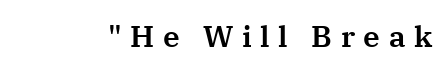
{"serif": "yes", "italic": "no", "width": "normal", "stroke_contrast": "medium", "x_height": "medium", "monospaced": "no", "underline": "no", "letter_spacing": "wide", "letter_spacing_em": 0.28, "glyph_px": 30}
